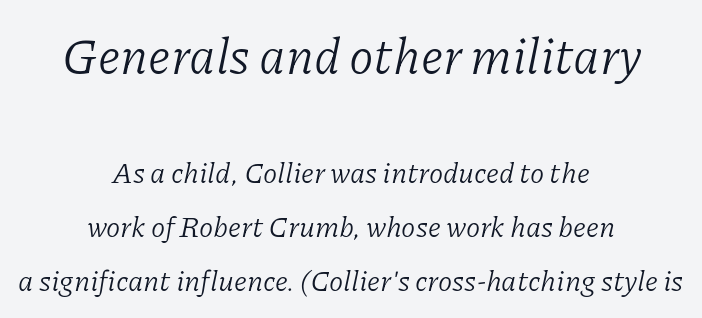
What kind of face is this? One with serifs. Descenders are the only things crossing below the line. Stroke mass is kept to a normal reading level or below. The rendering applies a slant to the glyphs. Caption: standard tracking, unaltered. The earlier block is typeset at a bigger size than the later block.
